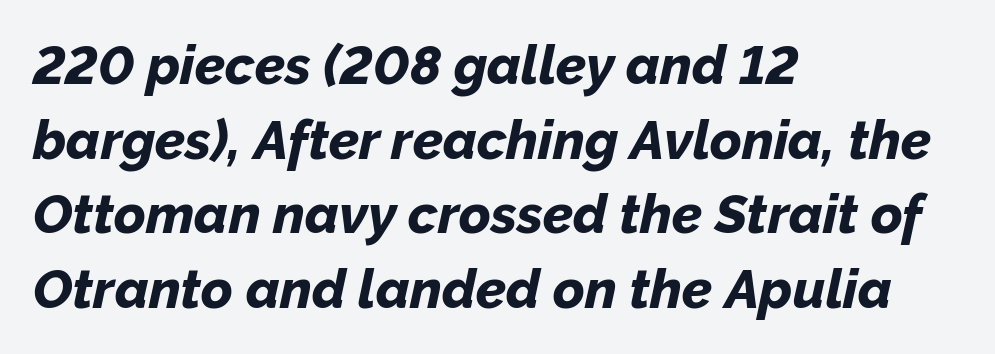
The image shows 54 px bold type, italic (leaning right); set left-aligned, normal line spacing (1.38x), normal letter spacing, not underlined; low stroke contrast and a medium x-height.
